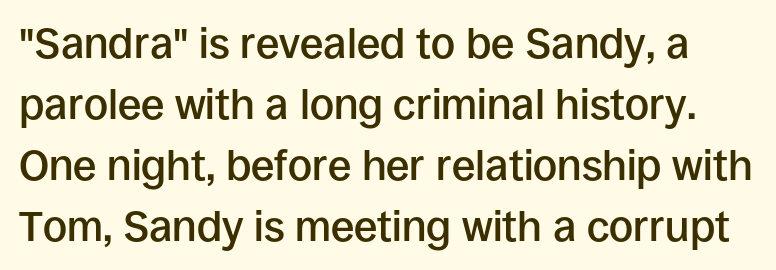
{"serif": "no", "italic": "no", "bold": "semi", "weight": "semibold", "width": "normal", "stroke_contrast": "low", "x_height": "large", "monospaced": "no", "underline": "no", "line_spacing": "normal", "line_spacing_ratio": 1.45, "letter_spacing": "normal", "letter_spacing_em": 0.0, "glyph_px": 42}
